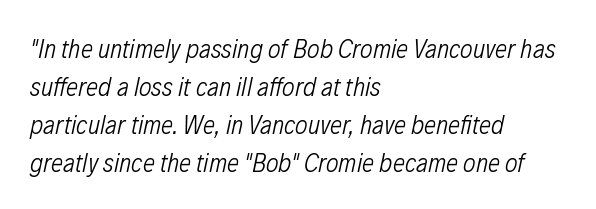
What stands out about the letter spacing? Nothing — it is the standard amount. The ragged edge is on the right, which tells us the setting is flush left. Summary of vertical rhythm: regular, with standard interline spacing. The strokes carry an ordinary text weight at most.
